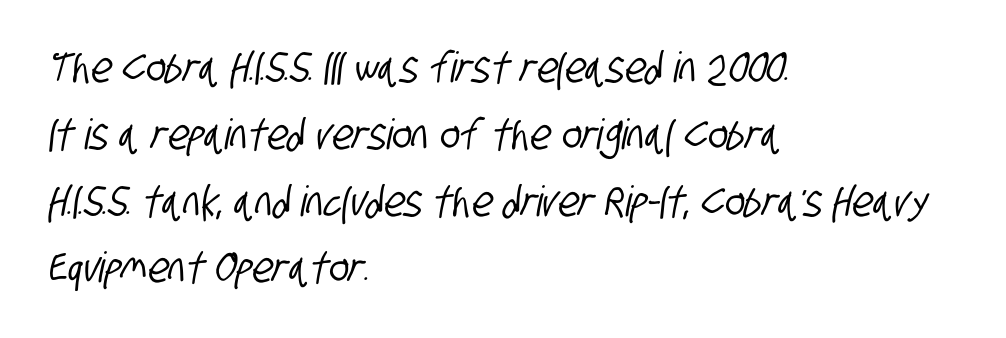
Each line starts at the same left margin while the right side varies. Vertically, the passage feels balanced, rows spaced as you'd expect. Serifs: no, the terminals of the letterforms are clean. These lines are rendered in a variable-pitch font. Underline: absent.
